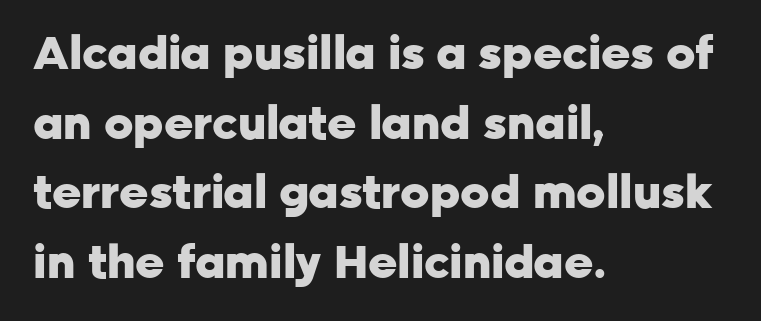
The image shows 45 px heavy sans-serif type, upright; set left-aligned, normal line spacing (1.55x), normal letter spacing, not underlined; low stroke contrast and a medium x-height.
